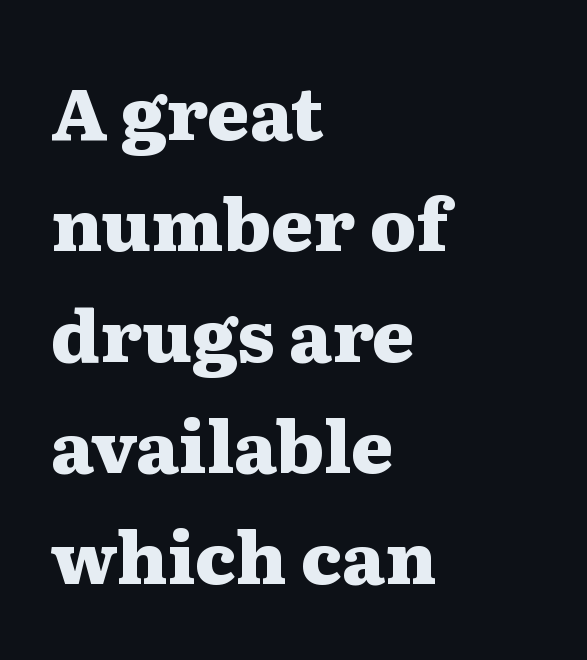
The glyphs are unaccompanied by any horizontal stroke below them. Check where the strokes stop: tiny serifs finish them off. Reading down the column, the eye jumps a familiar distance to each next line. All the whitespace from short lines collects on the right. This is heavy type, rendered in bold.
